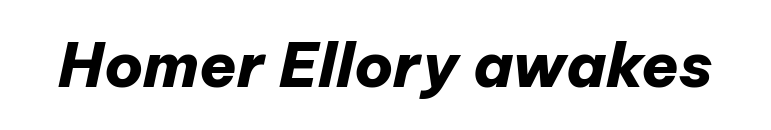
Q: Is the text bold? A: Yes.
Q: Is the text italic (slanted)? A: Yes, it leans right by about 12 degrees.
Q: Is the text underlined? A: No.
Q: Is the spacing between letters normal or unusually wide? A: Normal.
Q: Width (condensed, normal, or wide)? A: Normal.
Q: Stroke contrast? A: Low.
Q: x-height? A: Medium.
Q: Monospaced? A: No.
